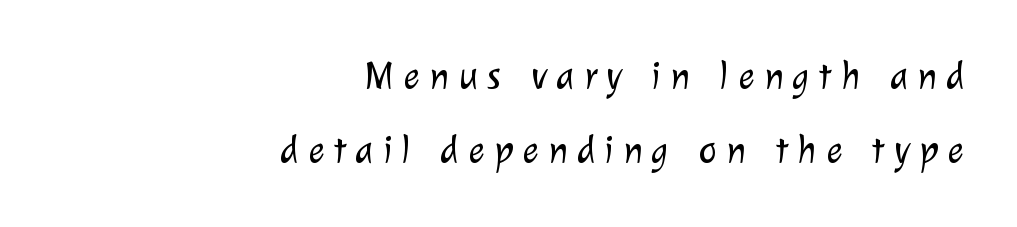
{"serif": "no", "bold": "no", "weight": "light", "width": "normal", "stroke_contrast": "low", "x_height": "medium", "monospaced": "no", "underline": "no", "align": "right", "line_spacing_ratio": 1.89, "letter_spacing": "wide", "letter_spacing_em": 0.24, "glyph_px": 39}
